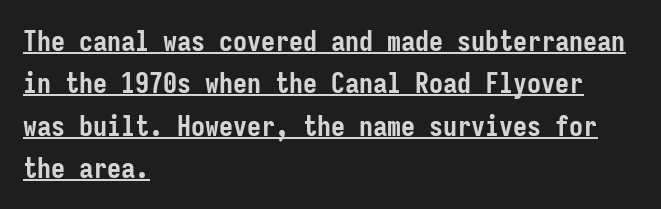
{"serif": "no", "italic": "no", "bold": "yes", "weight": "semibold", "width": "condensed", "stroke_contrast": "low", "x_height": "medium", "monospaced": "yes", "underline": "yes", "align": "left", "line_spacing": "normal", "line_spacing_ratio": 1.51, "letter_spacing": "normal", "letter_spacing_em": 0.0, "glyph_px": 28}
